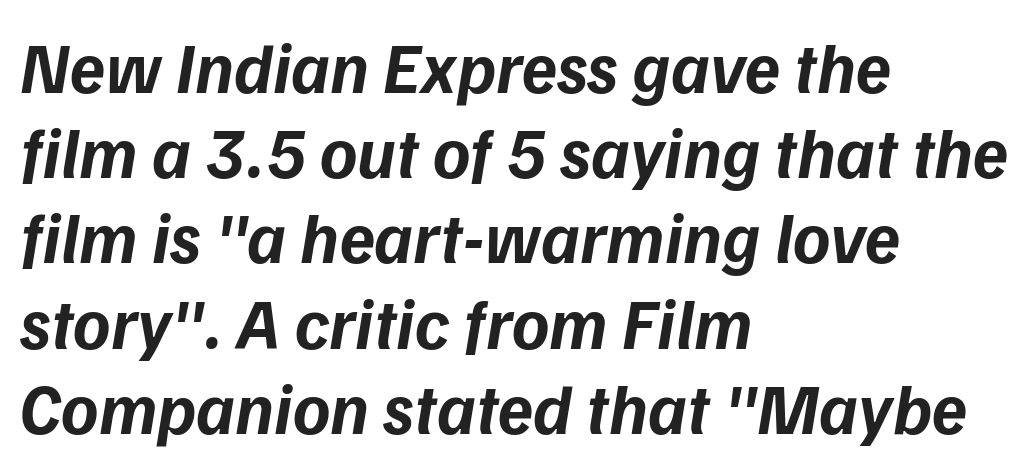
Q: Is the text bold? A: Yes.
Q: Is the typeface a serif or a sans-serif typeface? A: Sans-serif.
Q: Is the text underlined? A: No.
Q: How is the paragraph aligned? A: Left-aligned.
Q: Is the spacing between letters normal or unusually wide? A: Normal.
Q: Width (condensed, normal, or wide)? A: Normal.
Q: Stroke contrast? A: Low.
Q: x-height? A: Medium.
Q: Monospaced? A: No.
